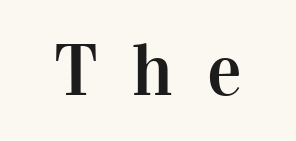
The image shows 73 px serif type, upright; set unusually wide letter spacing (+0.47 em), not underlined; high stroke contrast and a medium x-height.
